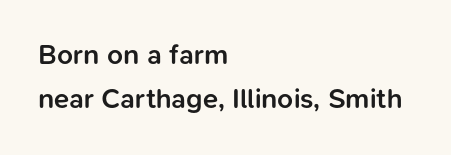
The gap between lines stays unmarked. The lines sit at an ordinary, default distance from one another. The letters stand straight up with perfectly vertical stems. Weight: semibold (demi). Does the type have serifs? No, each stem ends abruptly. Note the varied advance widths — an 'i' is clearly narrower than an 'm'.
